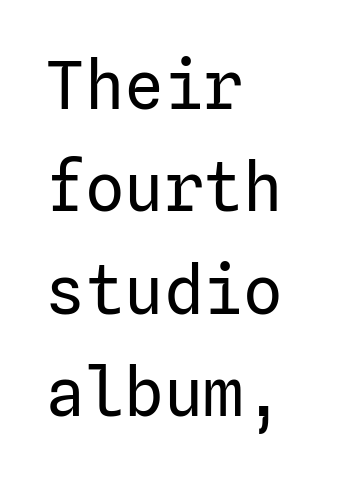
Q: Is the text bold? A: No.
Q: Is the text italic (slanted)? A: No, it is upright.
Q: Is the typeface a serif or a sans-serif typeface? A: Sans-serif.
Q: Is the text underlined? A: No.
Q: How is the paragraph aligned? A: Left-aligned.
Q: Is the spacing between letters normal or unusually wide? A: Normal.
Q: Is the spacing between lines tight, normal or loose? A: Normal.
Q: Width (condensed, normal, or wide)? A: Normal.
Q: Stroke contrast? A: Low.
Q: x-height? A: Medium.
